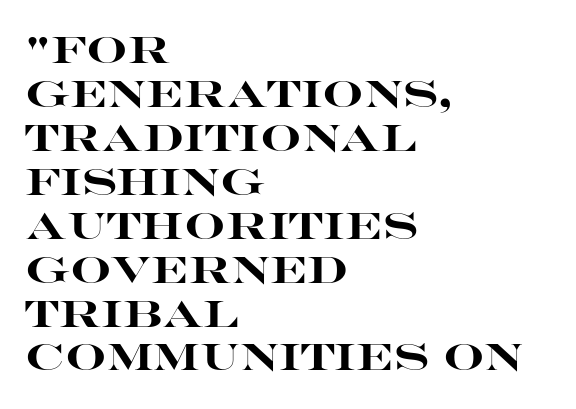
Q: Is the text bold? A: Yes.
Q: Is the text italic (slanted)? A: No, it is upright.
Q: Is the typeface a serif or a sans-serif typeface? A: Serif.
Q: Is the text underlined? A: No.
Q: How is the paragraph aligned? A: Left-aligned.
Q: Is the spacing between letters normal or unusually wide? A: Normal.
Q: Width (condensed, normal, or wide)? A: Wide.
Q: Stroke contrast? A: High.
Q: x-height? A: Large.
Q: Monospaced? A: No.
